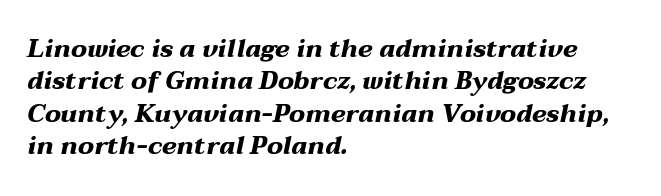
{"italic": "yes", "lean": "right", "slant_degrees": 12, "bold": "yes", "underline": "no", "align": "left", "line_spacing": "normal", "line_spacing_ratio": 1.3, "letter_spacing": "normal", "letter_spacing_em": 0.0, "glyph_px": 25}
